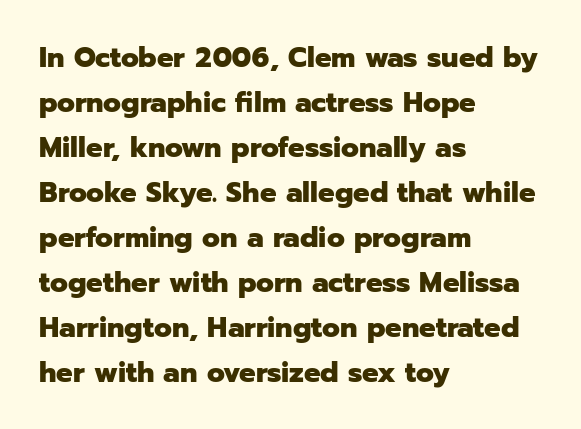
The image shows 29 px heavy sans-serif type, upright; set left-aligned, normal line spacing (1.55x), normal letter spacing, not underlined; low stroke contrast and a medium x-height.
